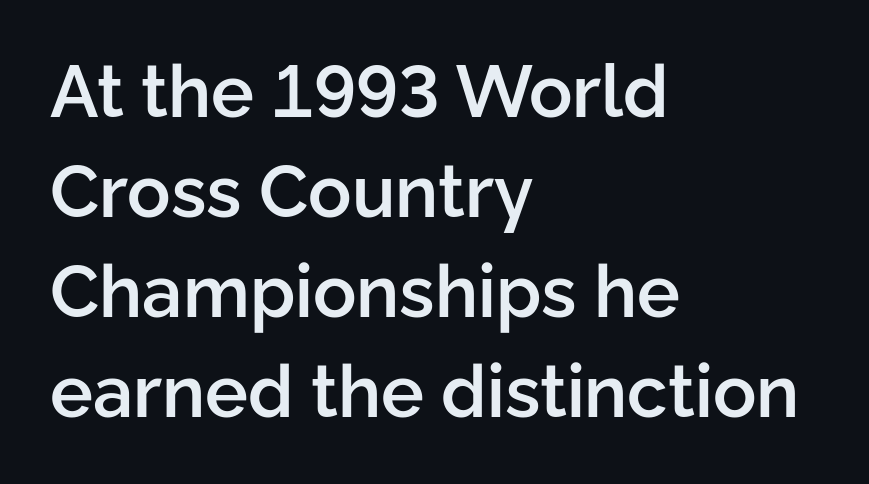
{"serif": "no", "italic": "no", "bold": "semi", "weight": "semibold", "width": "normal", "stroke_contrast": "low", "x_height": "medium", "monospaced": "no", "underline": "no", "align": "left", "line_spacing": "normal", "line_spacing_ratio": 1.39, "letter_spacing": "normal", "letter_spacing_em": 0.0, "glyph_px": 72}
